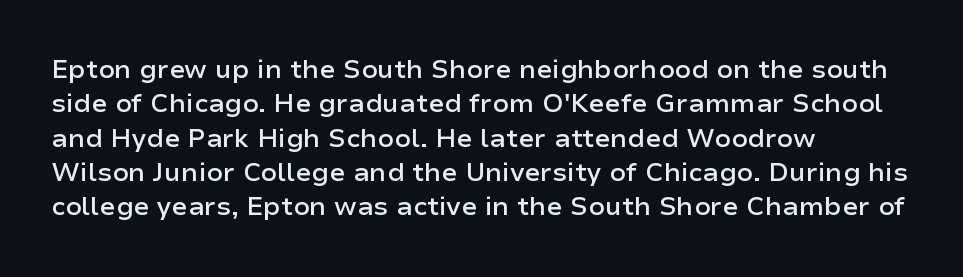
Where is the straight margin? On the left. Short note: letters normally spaced. Lines of text with bare space underneath. On the weight axis this lands at semibold, roughly 600. The passage shown stacks its lines at a standard gap.
